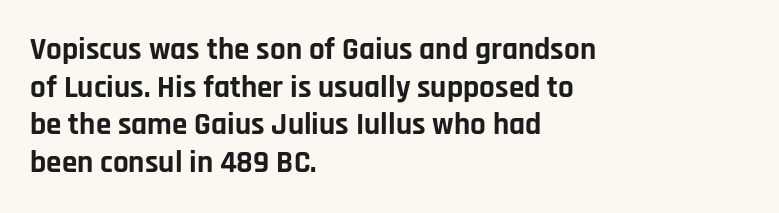
Q: Is the text bold? A: Yes.
Q: Is the text italic (slanted)? A: No, it is upright.
Q: Is the typeface a serif or a sans-serif typeface? A: Sans-serif.
Q: Is the text underlined? A: No.
Q: How is the paragraph aligned? A: Left-aligned.
Q: Is the spacing between letters normal or unusually wide? A: Normal.
Q: Width (condensed, normal, or wide)? A: Normal.
Q: Stroke contrast? A: Low.
Q: x-height? A: Large.
Q: Monospaced? A: No.
